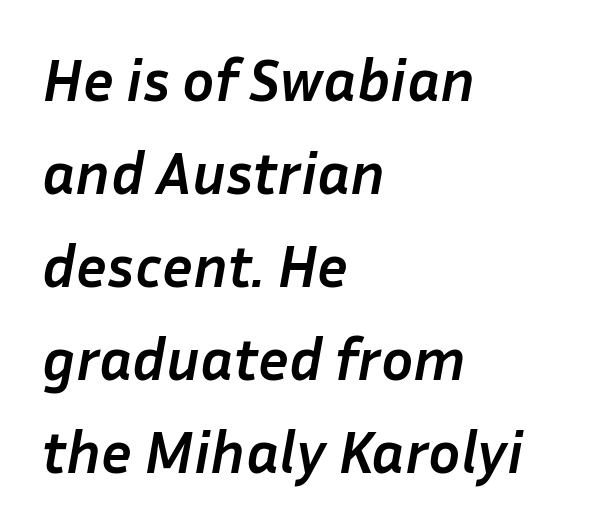
Q: Is the text bold? A: Yes.
Q: Is the text italic (slanted)? A: Yes, it leans right by about 10 degrees.
Q: Is the text underlined? A: No.
Q: How is the paragraph aligned? A: Left-aligned.
Q: Is the spacing between letters normal or unusually wide? A: Normal.
Q: Is the spacing between lines tight, normal or loose? A: Normal.
Q: Width (condensed, normal, or wide)? A: Normal.
Q: Stroke contrast? A: Low.
Q: x-height? A: Medium.
Q: Monospaced? A: No.
